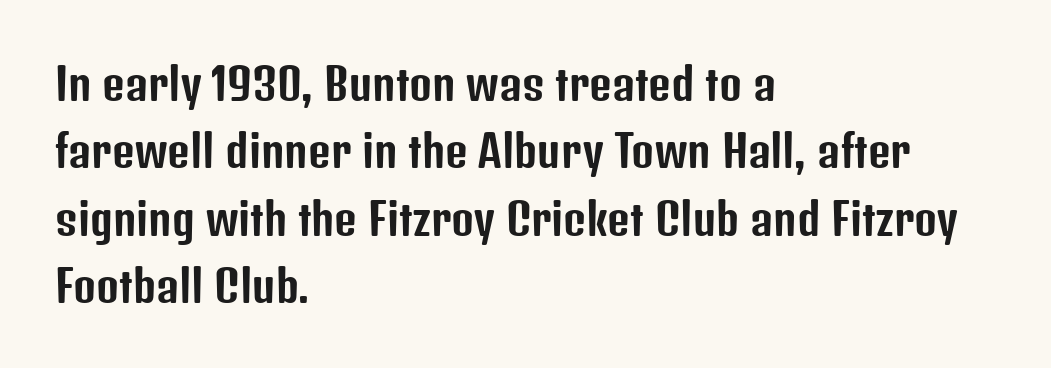
Q: Is the text italic (slanted)? A: No, it is upright.
Q: Is the typeface a serif or a sans-serif typeface? A: Sans-serif.
Q: Is the text underlined? A: No.
Q: How is the paragraph aligned? A: Left-aligned.
Q: Is the spacing between letters normal or unusually wide? A: Normal.
Q: Is the spacing between lines tight, normal or loose? A: Normal.
Q: Width (condensed, normal, or wide)? A: Condensed.
Q: Stroke contrast? A: Low.
Q: x-height? A: Medium.
Q: Monospaced? A: No.
